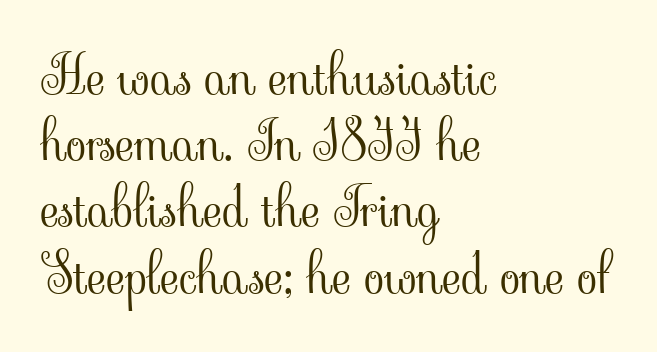
{"serif": "yes", "italic": "no", "bold": "no", "weight": "light", "width": "normal", "stroke_contrast": "low", "x_height": "small", "monospaced": "no", "underline": "no", "align": "left", "line_spacing": "normal", "line_spacing_ratio": 1.25, "letter_spacing": "normal", "letter_spacing_em": 0.0, "glyph_px": 53}
